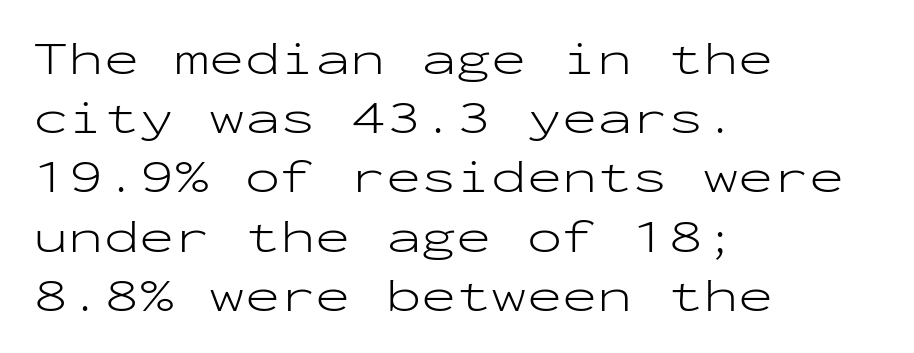
Q: Is the text bold? A: No.
Q: Is the text italic (slanted)? A: No, it is upright.
Q: Is the typeface a serif or a sans-serif typeface? A: Sans-serif.
Q: Is the text underlined? A: No.
Q: How is the paragraph aligned? A: Left-aligned.
Q: Is the spacing between letters normal or unusually wide? A: Normal.
Q: Is the spacing between lines tight, normal or loose? A: Normal.
Q: Width (condensed, normal, or wide)? A: Wide.
Q: Stroke contrast? A: Low.
Q: x-height? A: Medium.
Q: Monospaced? A: Yes.
